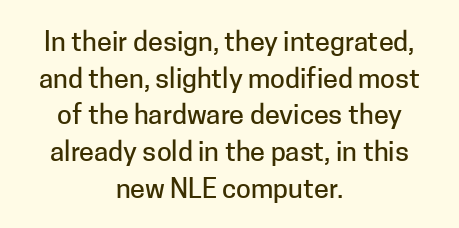
The image shows 27 px text type, upright; set centered, normal line spacing (1.36x), normal letter spacing, not underlined.
